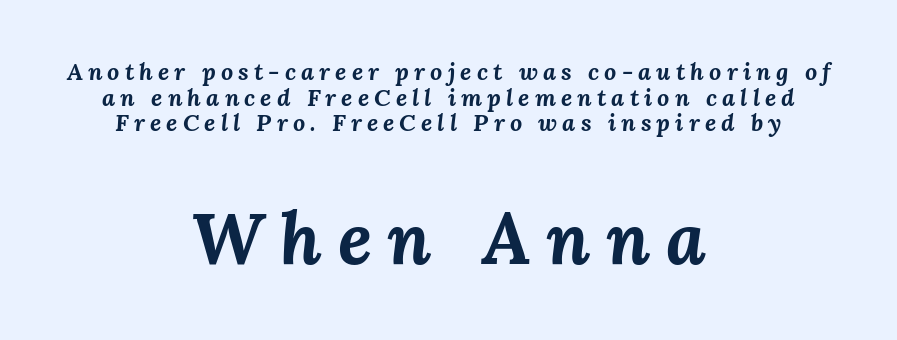
The rendering uses natural spacing where letterforms have individual widths. Casual observation: everything's sitting right in the middle. The passage shown has open, widely tracked lettering throughout. Look at the glyph heights: the lower group is clearly the bigger setting. If you drew a line through each stem, it would be angled.
